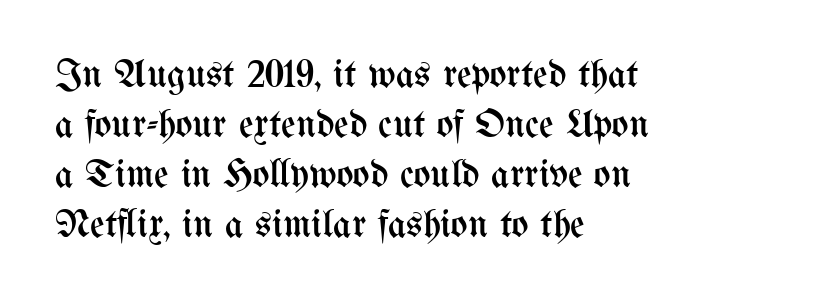
Q: Is the text bold? A: No.
Q: Is the text italic (slanted)? A: No, it is upright.
Q: Is the text underlined? A: No.
Q: How is the paragraph aligned? A: Left-aligned.
Q: Is the spacing between letters normal or unusually wide? A: Normal.
Q: Is the spacing between lines tight, normal or loose? A: Normal.
Q: Width (condensed, normal, or wide)? A: Condensed.
Q: Stroke contrast? A: Medium.
Q: x-height? A: Medium.
Q: Monospaced? A: No.
